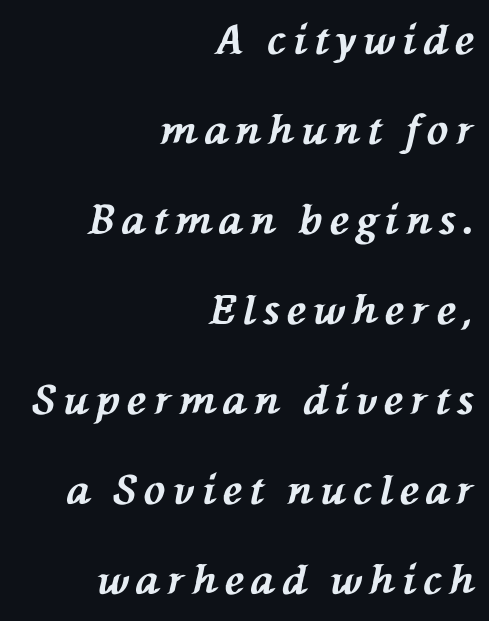
Q: Is the text bold? A: Yes.
Q: Is the text italic (slanted)? A: Yes, it leans left by about 76 degrees.
Q: Is the text underlined? A: No.
Q: How is the paragraph aligned? A: Right-aligned.
Q: Is the spacing between lines tight, normal or loose? A: Loose.
Q: Width (condensed, normal, or wide)? A: Normal.
Q: Stroke contrast? A: Medium.
Q: x-height? A: Medium.
Q: Monospaced? A: No.
